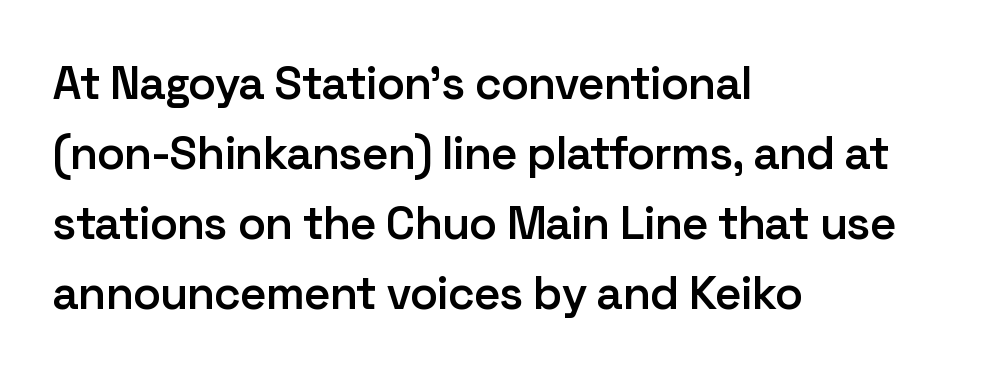
The image shows 46 px semibold sans-serif type, upright; set left-aligned, normal line spacing (1.52x), normal letter spacing, not underlined; low stroke contrast and a medium x-height.
